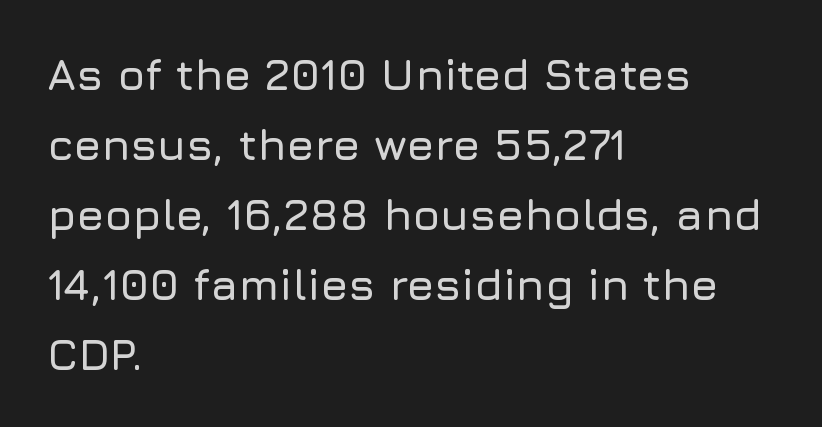
{"serif": "no", "italic": "no", "width": "normal", "stroke_contrast": "low", "x_height": "medium", "monospaced": "no", "underline": "no", "align": "left", "line_spacing": "normal", "line_spacing_ratio": 1.59, "letter_spacing": "normal", "letter_spacing_em": 0.0, "glyph_px": 44}
